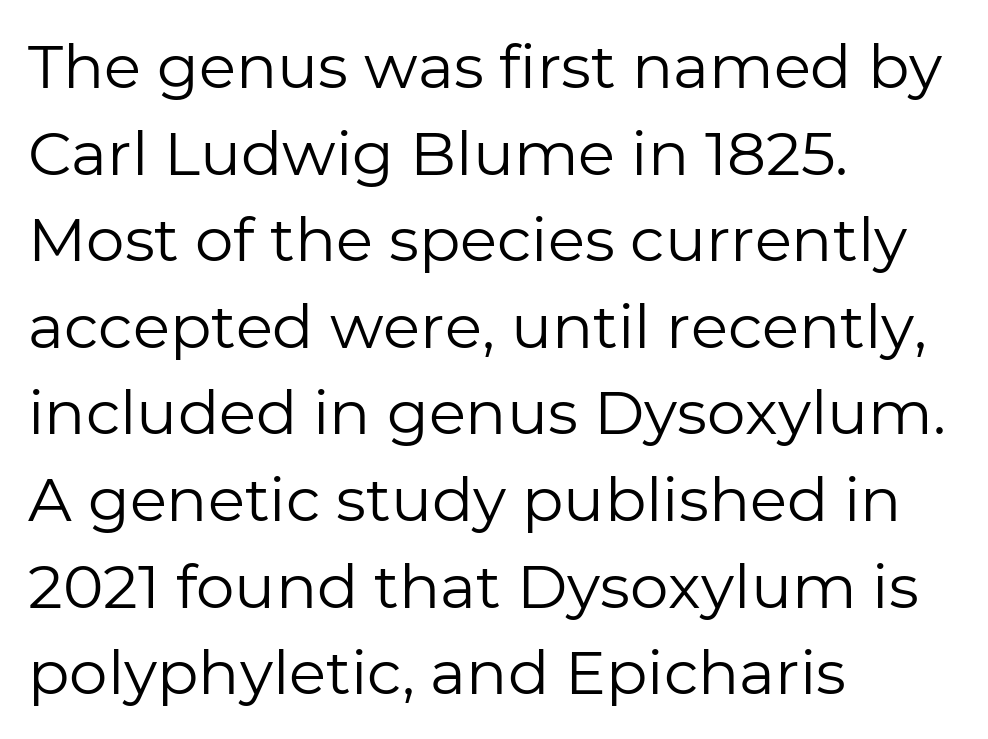
This sample keeps an unexceptional amount of space between lines. The typeface has the unassuming heft of standard copy or less. The letters advance in unequal steps, a hallmark of proportional type. Characters follow at the spacing the type designer built in. All the whitespace from short lines collects on the right. The zone under the glyphs is completely vacant.
